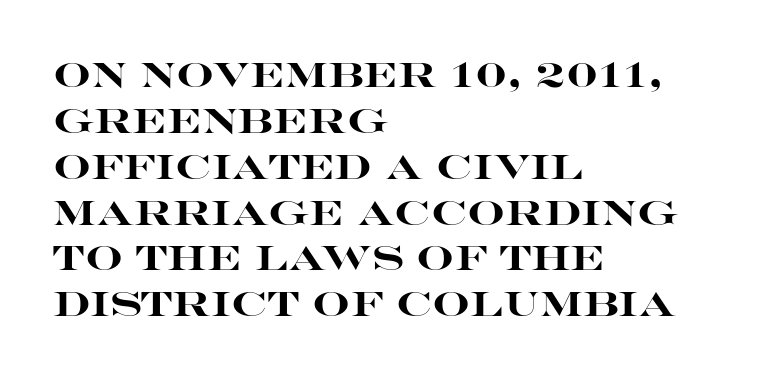
The image shows 33 px heavy, wide type, upright; set left-aligned, normal line spacing (1.39x), normal letter spacing, not underlined; high stroke contrast and a large x-height.
